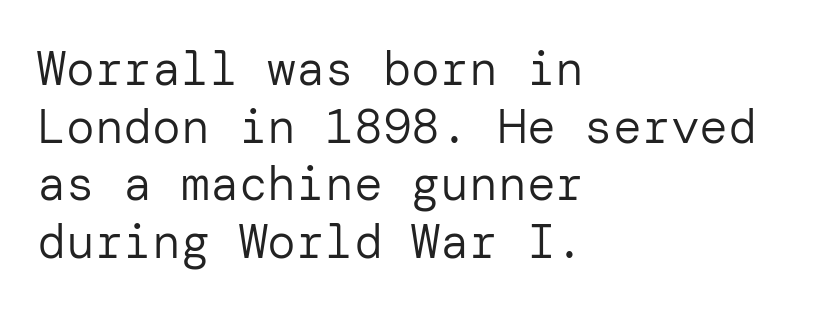
Q: Is the text bold? A: No.
Q: Is the text italic (slanted)? A: No, it is upright.
Q: Is the typeface a serif or a sans-serif typeface? A: Sans-serif.
Q: Is the text underlined? A: No.
Q: How is the paragraph aligned? A: Left-aligned.
Q: Is the spacing between letters normal or unusually wide? A: Normal.
Q: Width (condensed, normal, or wide)? A: Normal.
Q: Stroke contrast? A: Low.
Q: x-height? A: Medium.
